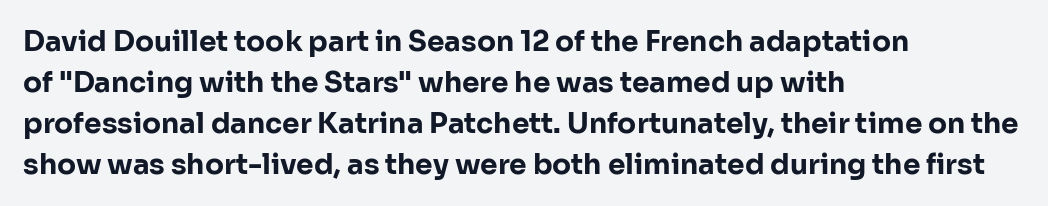
Between one letter and the next there's only the usual sliver of space. Beneath every word, the page is bare. If you drew a line through each stem, it would be perfectly vertical. Heavy-handed strokes throughout: this text is bold. The rendering uses natural spacing where letterforms have individual widths. Vertically, the passage feels balanced, rows spaced as you'd expect.
